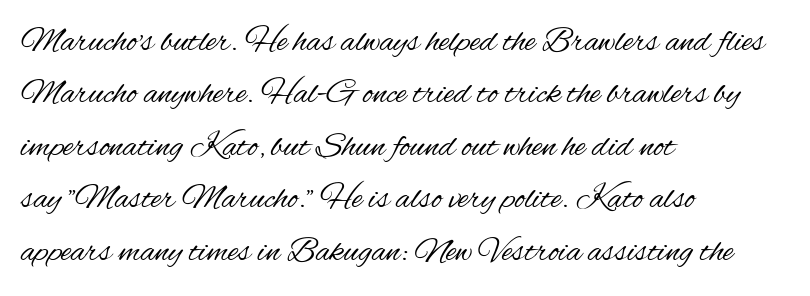
Q: Is the text bold? A: No.
Q: Is the text italic (slanted)? A: Yes.
Q: Is the typeface a serif or a sans-serif typeface? A: Sans-serif.
Q: Is the text underlined? A: No.
Q: How is the paragraph aligned? A: Left-aligned.
Q: Is the spacing between letters normal or unusually wide? A: Normal.
Q: Is the spacing between lines tight, normal or loose? A: Normal.
Q: Width (condensed, normal, or wide)? A: Condensed.
Q: Stroke contrast? A: Medium.
Q: x-height? A: Small.
Q: Monospaced? A: No.
